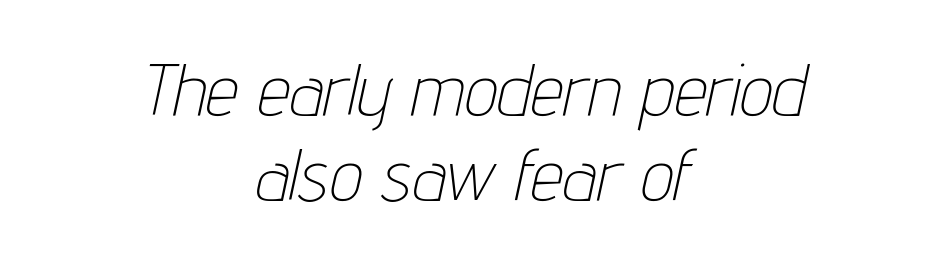
Beneath every word, the page is bare. A typesetter would mark this as italic. Counters stay open thanks to moderate or lighter strokes. Nobody touched the tracking dial on this one. Is this a fixed-width face? No — the glyphs have proportional, varying widths.
